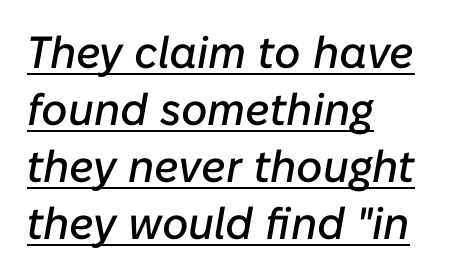
Q: Is the text italic (slanted)? A: Yes, it leans right by about 10 degrees.
Q: Is the text underlined? A: Yes.
Q: How is the paragraph aligned? A: Left-aligned.
Q: Is the spacing between letters normal or unusually wide? A: Normal.
Q: Is the spacing between lines tight, normal or loose? A: Normal.
Q: Width (condensed, normal, or wide)? A: Normal.
Q: Stroke contrast? A: Low.
Q: x-height? A: Medium.
Q: Monospaced? A: No.
